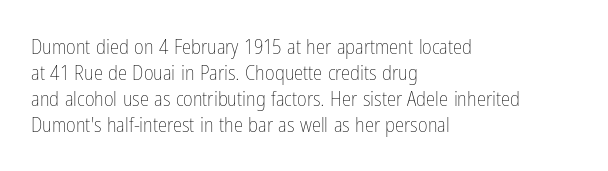
The typography opts for an upright posture over an oblique one. Unmarked baselines from the first word to the last. Students, note that the glyphs here touch the page at normal intervals. Which margin do the lines hug? The left one — the right edge is uneven. The typesetting does not lean heavy: it is not bold.
